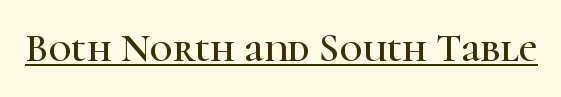
The image shows 40 px serif type, upright; set normal letter spacing, underlined; high stroke contrast and a medium x-height.
